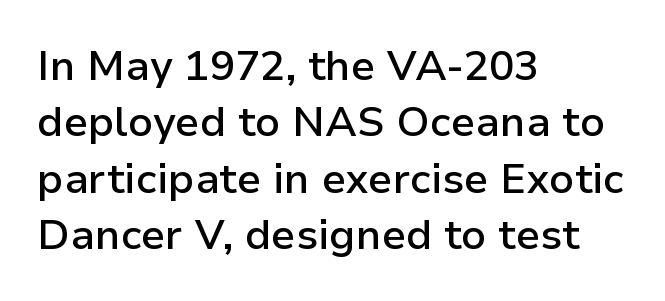
Strokes here are thickened, but only to semibold level. The text was rendered using a sans face with plain stroke endings. Clear beneath every line of the passage. The lettering holds an erect, upright posture throughout. Interline gaps are of average width in this sample.
